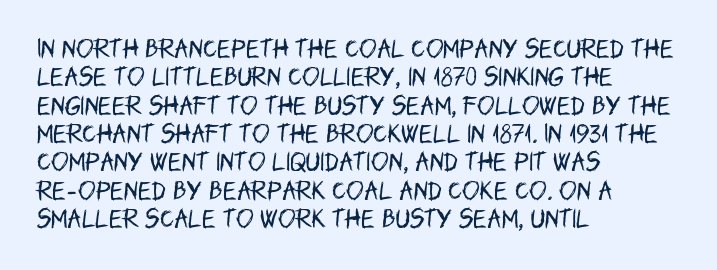
The image shows 21 px text type, upright; set left-aligned, normal line spacing (1.35x), normal letter spacing, not underlined.
